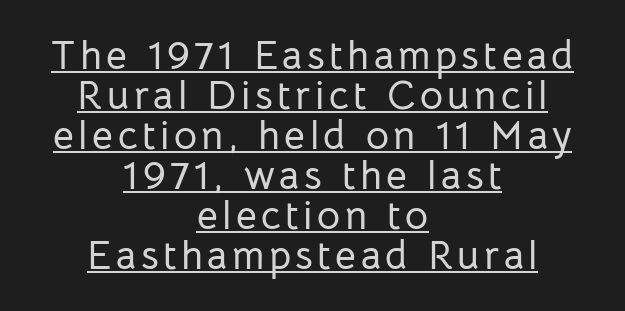
{"serif": "no", "italic": "no", "width": "normal", "stroke_contrast": "low", "x_height": "medium", "monospaced": "no", "underline": "yes", "align": "center", "line_spacing": "tight", "line_spacing_ratio": 1.0, "glyph_px": 40}
